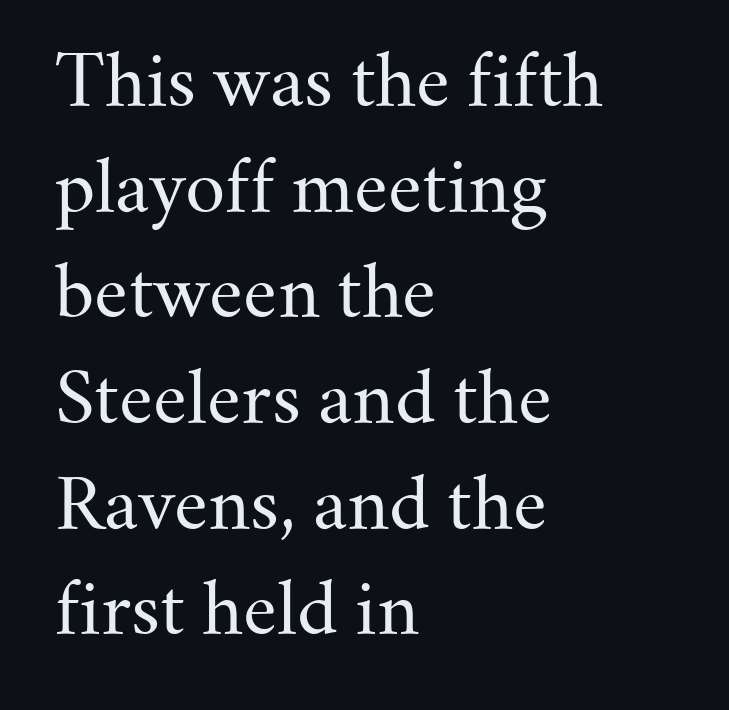
The image shows 70 px regular-weight serif type, upright; set left-aligned, normal line spacing (1.51x), normal letter spacing, not underlined; medium stroke contrast and a small x-height.
